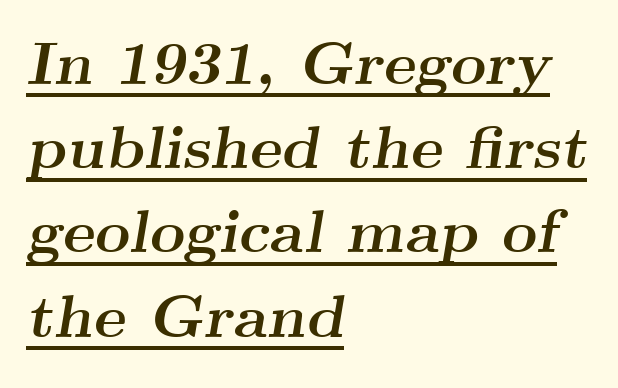
The image shows 61 px semibold, wide serif type, italic (leaning right); set left-aligned, normal line spacing (1.38x), normal letter spacing, underlined; medium stroke contrast and a small x-height.
